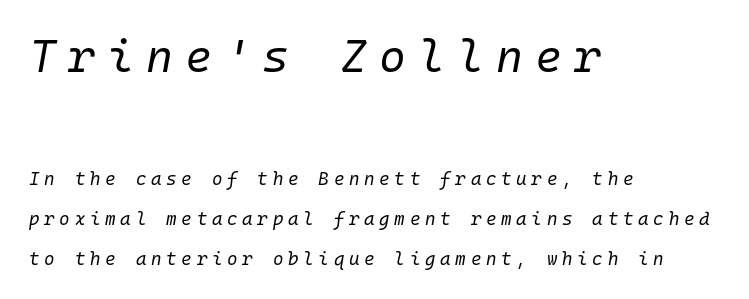
Q: Is the text bold? A: No.
Q: Is the text italic (slanted)? A: Yes, it leans right by about 10 degrees.
Q: Is the text underlined? A: No.
Q: How is the paragraph aligned? A: Left-aligned.
Q: Is the spacing between letters normal or unusually wide? A: Unusually wide.
Q: Is the spacing between lines tight, normal or loose? A: Loose.
Q: Which block of text is set in a larger size, the first (top) or the second (bottom)? A: The first (top) one.
Q: Width (condensed, normal, or wide)? A: Normal.
Q: Stroke contrast? A: Low.
Q: x-height? A: Medium.
Q: Monospaced? A: Yes.
